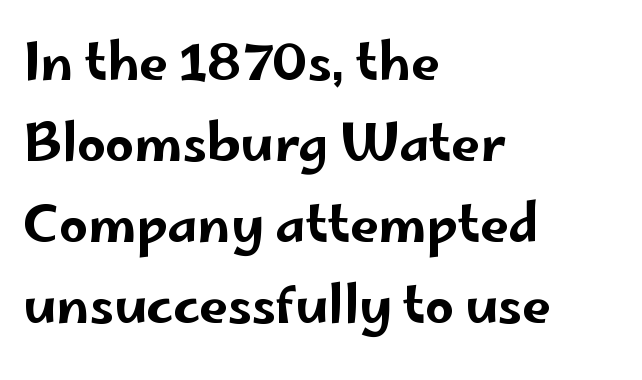
{"serif": "no", "italic": "no", "width": "wide", "stroke_contrast": "low", "x_height": "small", "monospaced": "no", "underline": "no", "align": "left", "line_spacing": "normal", "line_spacing_ratio": 1.59, "letter_spacing": "normal", "letter_spacing_em": 0.0, "glyph_px": 51}
